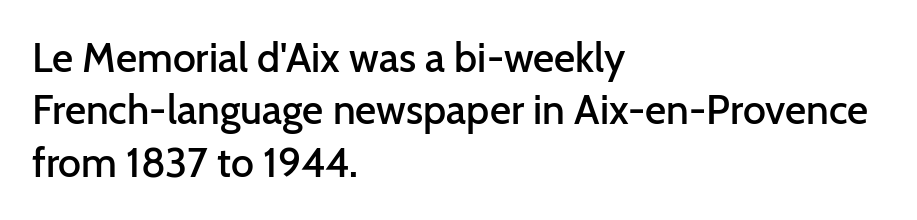
Q: Is the text bold? A: Semi-bold.
Q: Is the text italic (slanted)? A: No, it is upright.
Q: Is the typeface a serif or a sans-serif typeface? A: Sans-serif.
Q: Is the text underlined? A: No.
Q: How is the paragraph aligned? A: Left-aligned.
Q: Is the spacing between letters normal or unusually wide? A: Normal.
Q: Is the spacing between lines tight, normal or loose? A: Normal.
Q: Width (condensed, normal, or wide)? A: Normal.
Q: Stroke contrast? A: Low.
Q: x-height? A: Medium.
Q: Monospaced? A: No.
